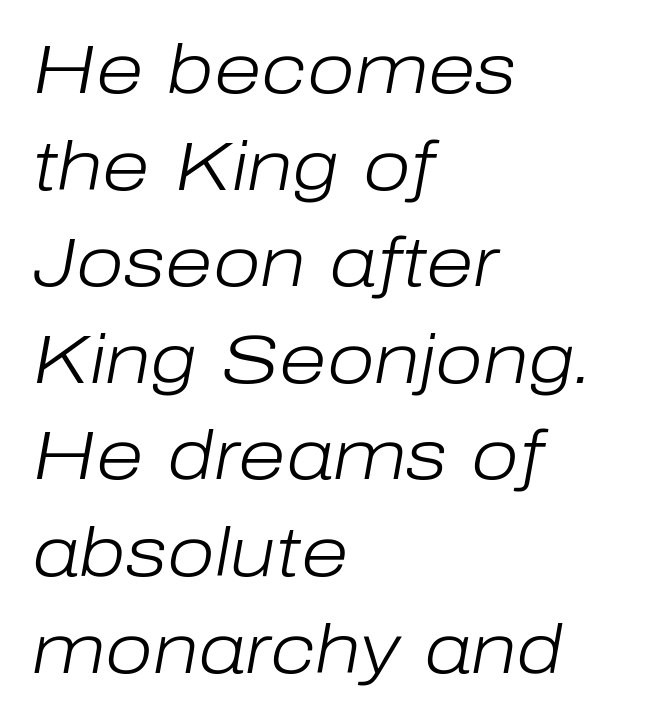
Q: Is the text bold? A: No.
Q: Is the text italic (slanted)? A: Yes, it leans right by about 10 degrees.
Q: Is the text underlined? A: No.
Q: How is the paragraph aligned? A: Left-aligned.
Q: Is the spacing between letters normal or unusually wide? A: Normal.
Q: Is the spacing between lines tight, normal or loose? A: Normal.
Q: Width (condensed, normal, or wide)? A: Normal.
Q: Stroke contrast? A: Low.
Q: x-height? A: Medium.
Q: Monospaced? A: No.
